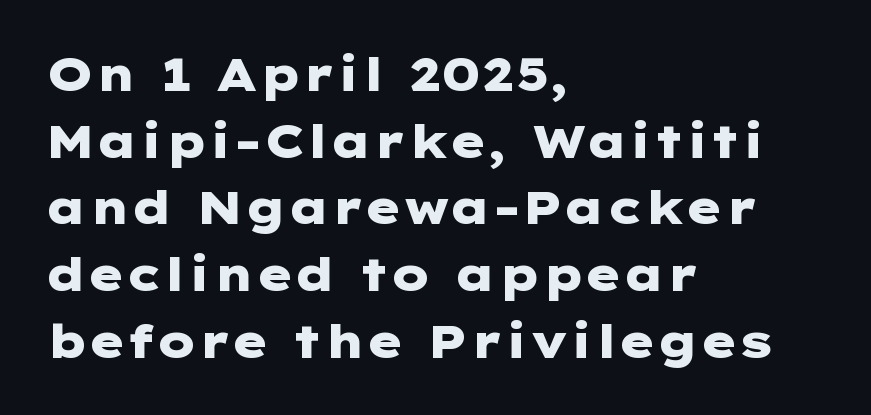
The image shows 46 px heavy, wide sans-serif type, upright; set left-aligned, normal line spacing (1.45x), normal letter spacing, not underlined; low stroke contrast and a medium x-height.
